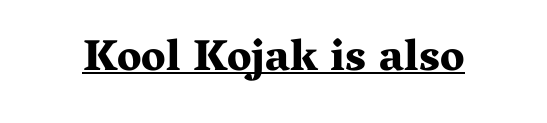
Stroke thickness is high; the sample reads as a true bold. Layout note: lines centered. Proportional: the letters do not fall into vertical columns. I'd call this a serif setting — the letters wear small feet. The specimen reads as upright at a glance. The typesetter has applied underlining to the passage shown.
